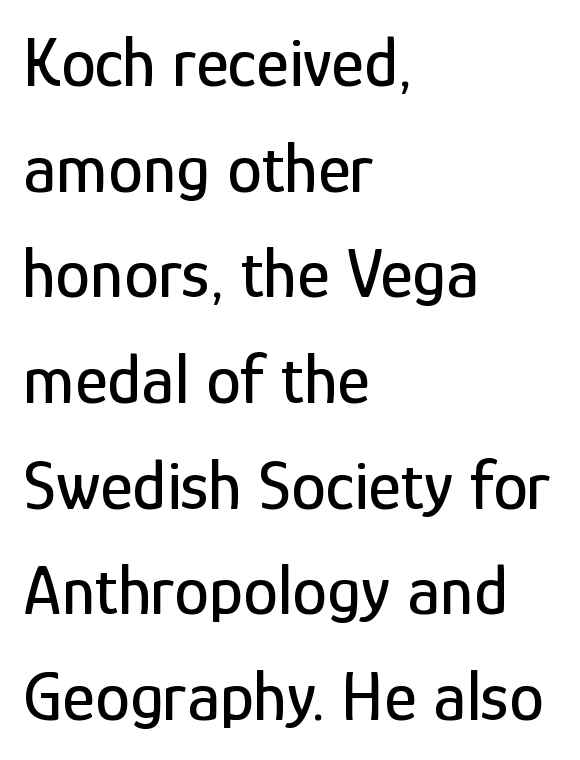
Line starts are locked; line ends wander. Each row of text sits above clean, open space. The line texture is even and compact thanks to regular tracking. Each new line begins a customary step beneath the previous one. This is sans-serif lettering, the kind often seen on screens and signage.
